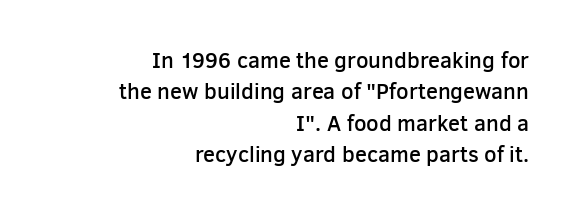
The axis of the letterforms is exactly vertical. Descender tails drop into unmarked territory. Nothing unusual about the tracking: characters are spaced as the font intends. On the weight axis this lands at semibold, roughly 600. Vertical spacing — default. Layout note: lines flush right.
